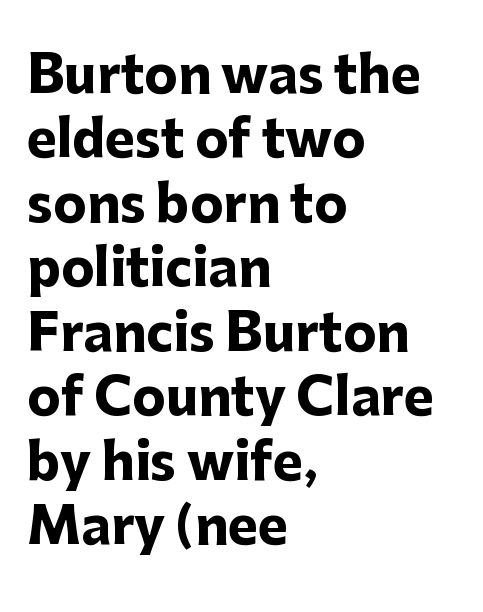
Q: Is the text bold? A: Yes.
Q: Is the text italic (slanted)? A: No, it is upright.
Q: Is the typeface a serif or a sans-serif typeface? A: Sans-serif.
Q: Is the text underlined? A: No.
Q: How is the paragraph aligned? A: Left-aligned.
Q: Is the spacing between letters normal or unusually wide? A: Normal.
Q: Is the spacing between lines tight, normal or loose? A: Normal.
Q: Width (condensed, normal, or wide)? A: Normal.
Q: Stroke contrast? A: Low.
Q: x-height? A: Medium.
Q: Monospaced? A: No.
